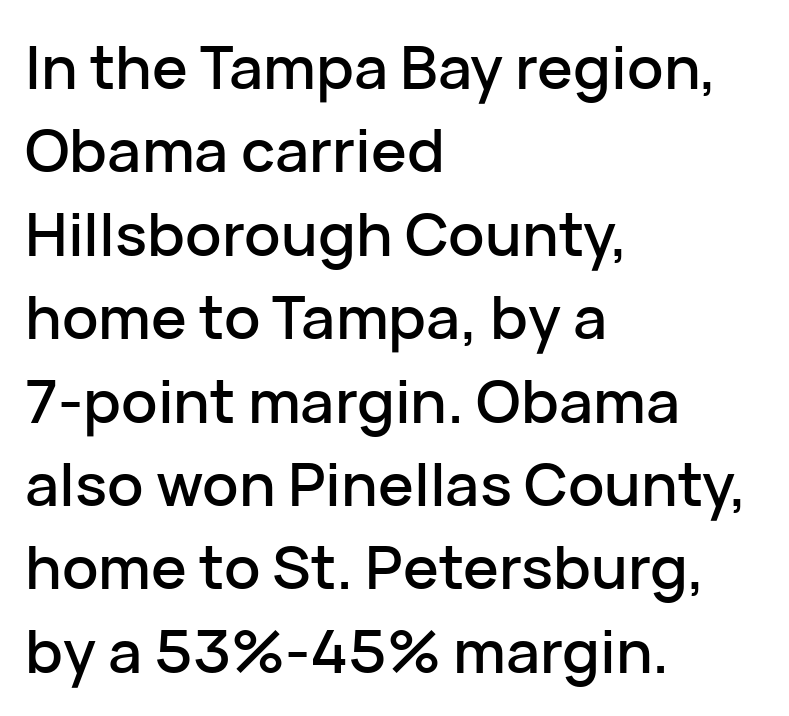
Q: Is the text italic (slanted)? A: No, it is upright.
Q: Is the typeface a serif or a sans-serif typeface? A: Sans-serif.
Q: Is the text underlined? A: No.
Q: How is the paragraph aligned? A: Left-aligned.
Q: Is the spacing between letters normal or unusually wide? A: Normal.
Q: Is the spacing between lines tight, normal or loose? A: Normal.
Q: Width (condensed, normal, or wide)? A: Normal.
Q: Stroke contrast? A: Low.
Q: x-height? A: Medium.
Q: Monospaced? A: No.
